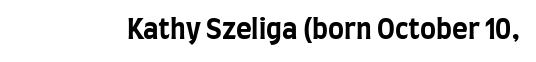
The image shows 27 px bold type, upright; set normal letter spacing, not underlined.
